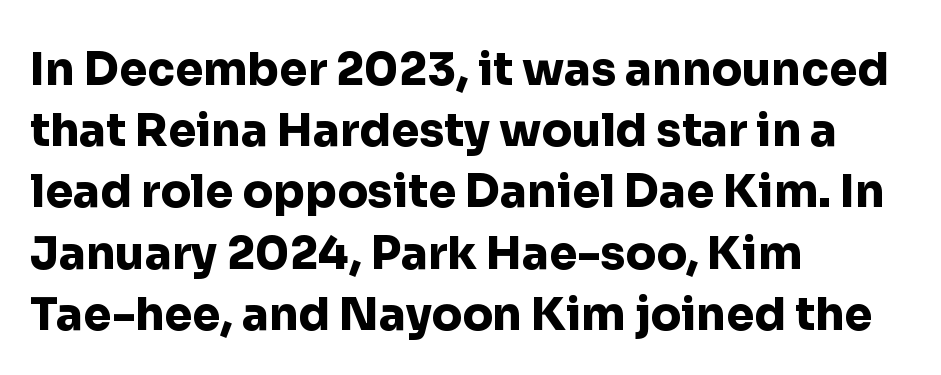
Q: Is the text bold? A: Yes.
Q: Is the text italic (slanted)? A: No, it is upright.
Q: Is the typeface a serif or a sans-serif typeface? A: Sans-serif.
Q: Is the text underlined? A: No.
Q: How is the paragraph aligned? A: Left-aligned.
Q: Is the spacing between letters normal or unusually wide? A: Normal.
Q: Is the spacing between lines tight, normal or loose? A: Normal.
Q: Width (condensed, normal, or wide)? A: Normal.
Q: Stroke contrast? A: Low.
Q: x-height? A: Medium.
Q: Monospaced? A: No.
